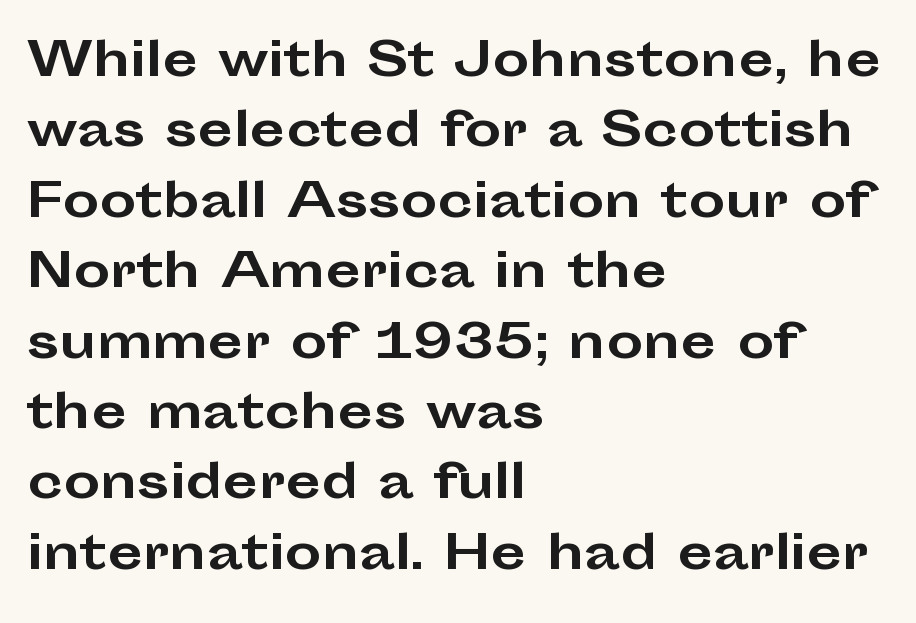
Q: Is the text bold? A: Yes.
Q: Is the text italic (slanted)? A: No, it is upright.
Q: Is the typeface a serif or a sans-serif typeface? A: Sans-serif.
Q: Is the text underlined? A: No.
Q: How is the paragraph aligned? A: Left-aligned.
Q: Is the spacing between letters normal or unusually wide? A: Normal.
Q: Is the spacing between lines tight, normal or loose? A: Normal.
Q: Width (condensed, normal, or wide)? A: Wide.
Q: Stroke contrast? A: Low.
Q: x-height? A: Medium.
Q: Monospaced? A: No.
